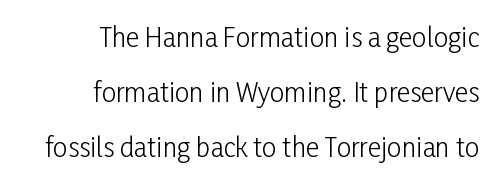
In terms of letterspacing, this is plain default setting. The line-height multiplier appears high, well above default. One-word summary of the alignment: right. Style check: upright. The specimen omits any rule beneath the text block's lines.
